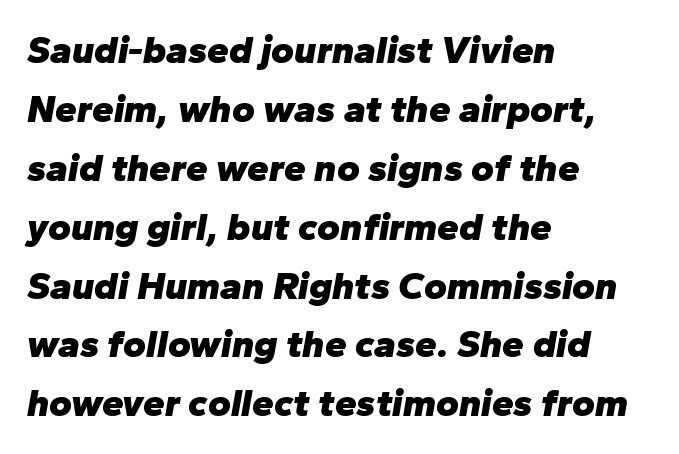
The image shows 39 px heavy type, italic (leaning right); set left-aligned, normal line spacing (1.51x), normal letter spacing, not underlined; low stroke contrast and a medium x-height.
